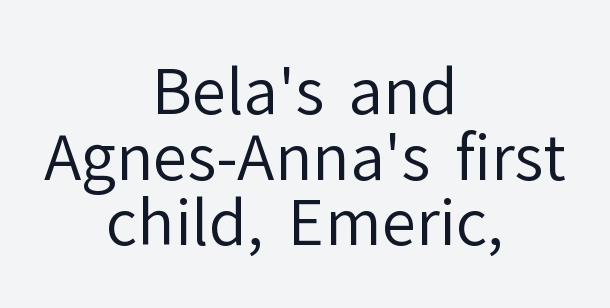
Q: Is the text bold? A: No.
Q: Is the text italic (slanted)? A: No, it is upright.
Q: Is the typeface a serif or a sans-serif typeface? A: Sans-serif.
Q: Is the text underlined? A: No.
Q: How is the paragraph aligned? A: Centered.
Q: Is the spacing between letters normal or unusually wide? A: Normal.
Q: Is the spacing between lines tight, normal or loose? A: Tight.
Q: Width (condensed, normal, or wide)? A: Normal.
Q: Stroke contrast? A: Low.
Q: x-height? A: Medium.
Q: Monospaced? A: No.
